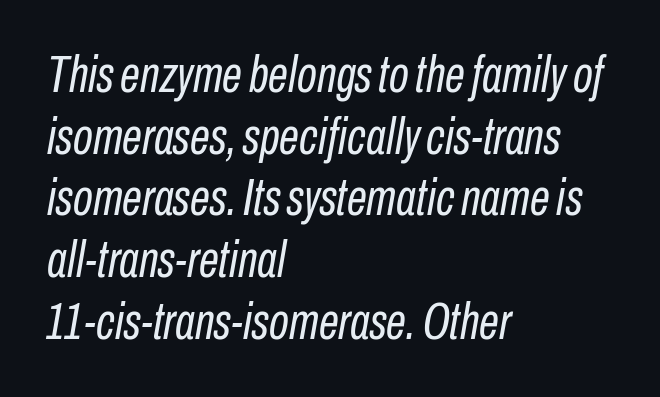
{"italic": "yes", "lean": "right", "slant_degrees": 10, "bold": "no", "weight": "regular", "width": "condensed", "stroke_contrast": "low", "x_height": "medium", "monospaced": "no", "underline": "no", "align": "left", "line_spacing_ratio": 1.21, "letter_spacing": "normal", "letter_spacing_em": 0.0, "glyph_px": 51}
